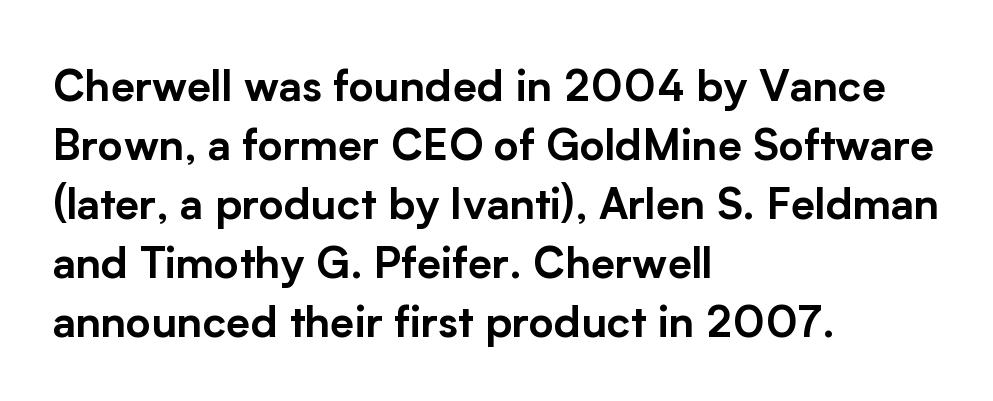
The image shows 43 px sans-serif type, upright; set left-aligned, normal line spacing (1.37x), normal letter spacing, not underlined; low stroke contrast and a medium x-height.
